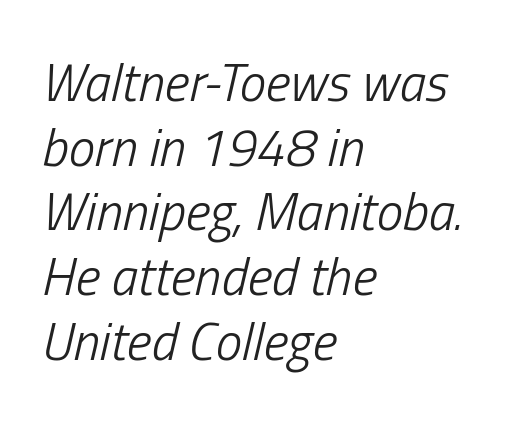
Here the designer chose a conventional face with non-uniform glyph widths. Horizontally, the lines are justified to the leading edge only. Each row of text sits above clean, open space. No extra ink here — the face is not bold. In terms of posture, this sample is oblique.
